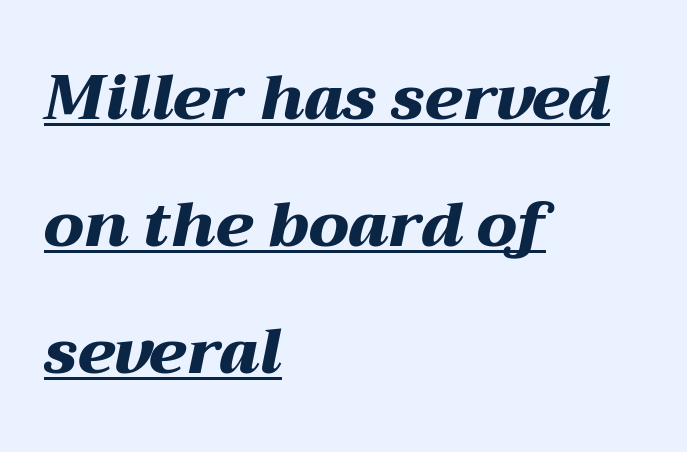
The image shows 62 px heavy, wide type, italic (leaning right); set left-aligned, loose line spacing (2.05x), normal letter spacing, underlined; medium stroke contrast and a medium x-height.
